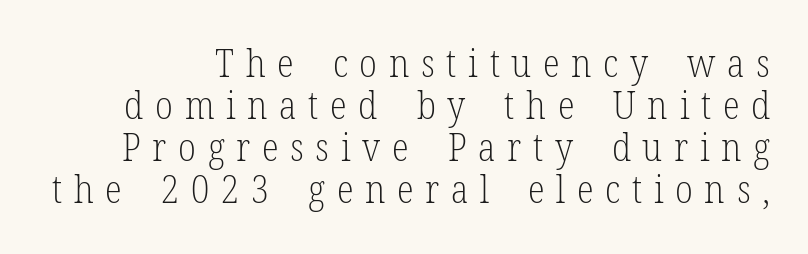
Type without underlining. Posture: straight, roman, zero tilt. If you measured baseline to baseline, you'd find a short distance. Compared with a typical body face, this is equally light or lighter still. Varying glyph widths throughout — classic text-font behaviour.
